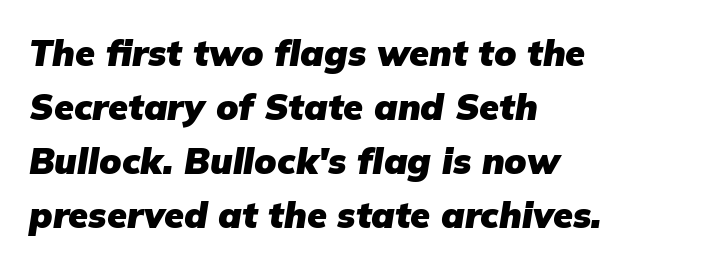
Rule under the text: the space is simply empty. On the weight axis this lands at bold, roughly 700. Compared with typical paragraphs, the rows here are spaced about the same. Note the varied advance widths — an 'i' is clearly narrower than an 'm'. Does extra space separate the letters? No, they use regular spacing.
